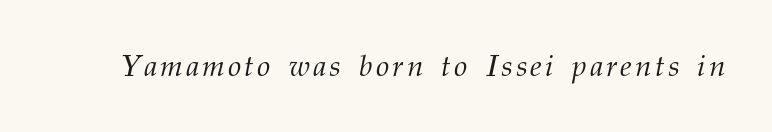
The image shows 30 px light serif type, italic (leaning right); set not underlined; medium stroke contrast and a medium x-height.
